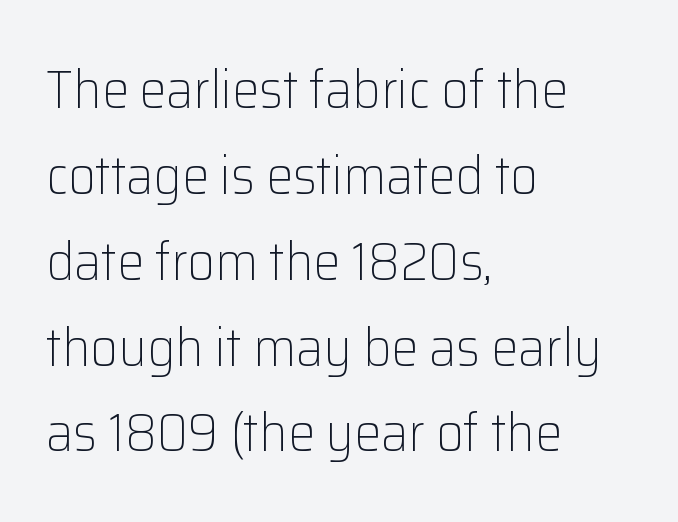
Evenly set lines give the paragraph a standard silhouette. The font sits on the lighter half of the weight spectrum, regular included. Between one letter and the next there's only the usual sliver of space. The space directly below the letters is spotless. The passage is arranged the way most books set body copy — flush left.
